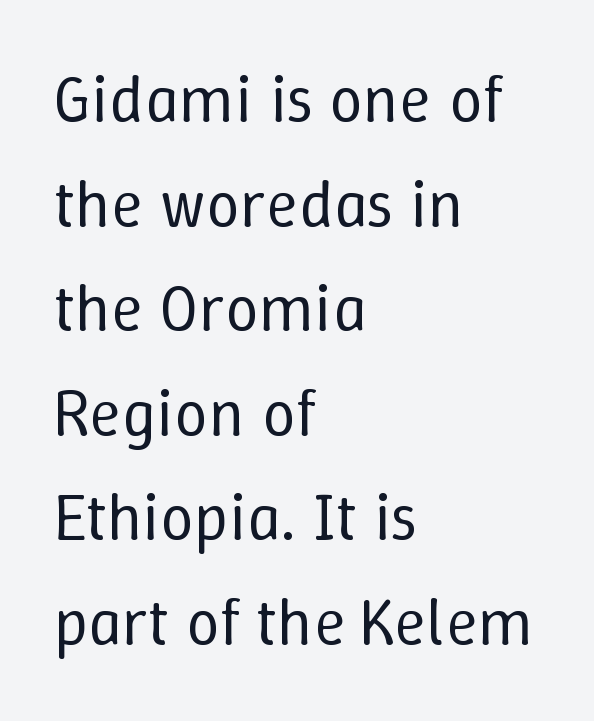
Q: Is the text bold? A: No.
Q: Is the text italic (slanted)? A: No, it is upright.
Q: Is the text underlined? A: No.
Q: How is the paragraph aligned? A: Left-aligned.
Q: Is the spacing between letters normal or unusually wide? A: Normal.
Q: Is the spacing between lines tight, normal or loose? A: Normal.
Q: Width (condensed, normal, or wide)? A: Normal.
Q: Stroke contrast? A: Low.
Q: x-height? A: Medium.
Q: Monospaced? A: No.
